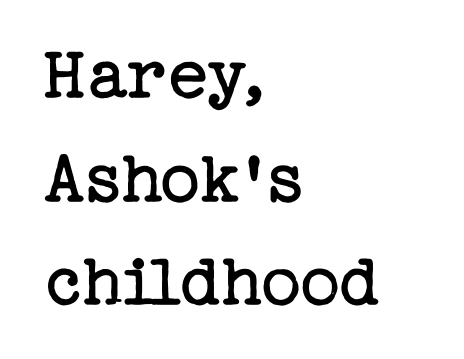
{"serif": "yes", "italic": "no", "bold": "no", "weight": "regular", "width": "normal", "stroke_contrast": "low", "x_height": "medium", "underline": "no", "align": "left", "line_spacing": "normal", "line_spacing_ratio": 1.33, "letter_spacing": "normal", "letter_spacing_em": 0.0, "glyph_px": 78}
